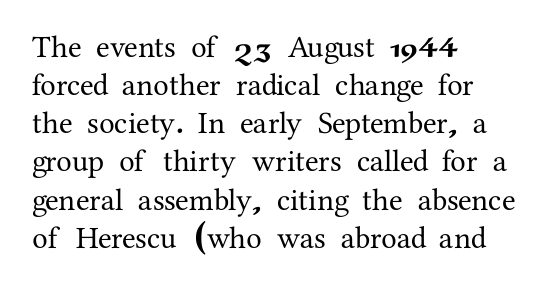
The image shows 31 px serif type, upright; set left-aligned, line spacing 1.23x, normal letter spacing, not underlined; medium stroke contrast and a medium x-height.
